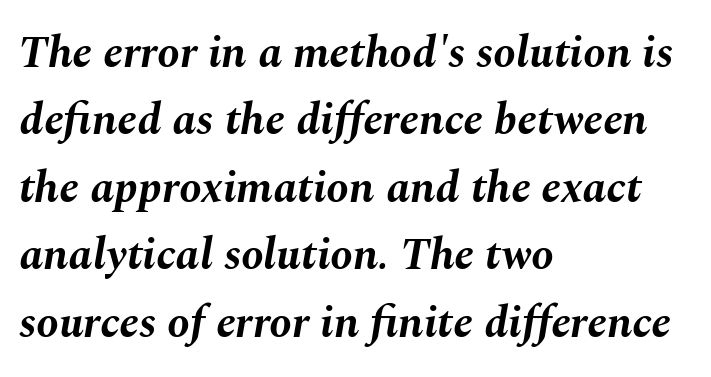
Q: Is the text bold? A: Yes.
Q: Is the text italic (slanted)? A: Yes, it leans right by about 10 degrees.
Q: Is the text underlined? A: No.
Q: How is the paragraph aligned? A: Left-aligned.
Q: Is the spacing between letters normal or unusually wide? A: Normal.
Q: Is the spacing between lines tight, normal or loose? A: Normal.
Q: Width (condensed, normal, or wide)? A: Normal.
Q: Stroke contrast? A: Medium.
Q: x-height? A: Medium.
Q: Monospaced? A: No.
